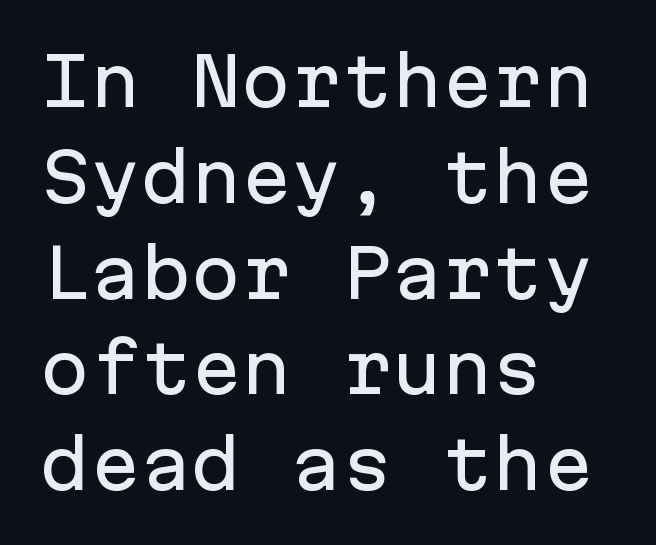
The image shows 67 px sans-serif type, upright, monospaced; set left-aligned, normal line spacing (1.43x), normal letter spacing, not underlined; low stroke contrast and a medium x-height.
